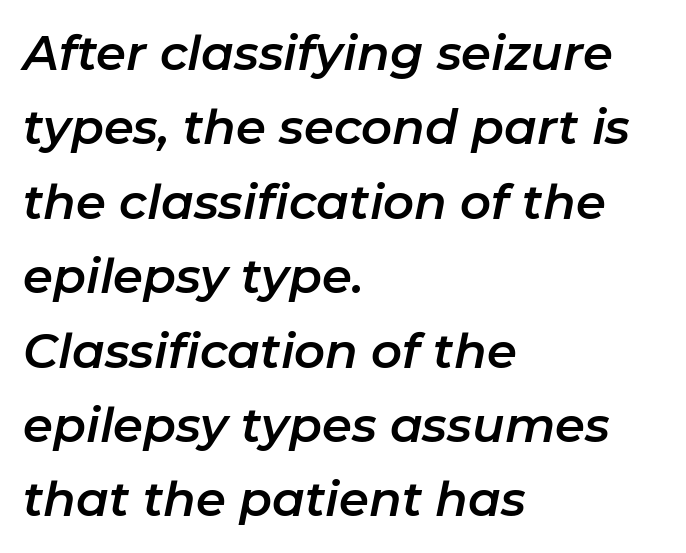
Q: Is the text italic (slanted)? A: Yes, it leans right by about 11 degrees.
Q: Is the text underlined? A: No.
Q: How is the paragraph aligned? A: Left-aligned.
Q: Is the spacing between letters normal or unusually wide? A: Normal.
Q: Is the spacing between lines tight, normal or loose? A: Normal.
Q: Width (condensed, normal, or wide)? A: Normal.
Q: Stroke contrast? A: Low.
Q: x-height? A: Medium.
Q: Monospaced? A: No.
